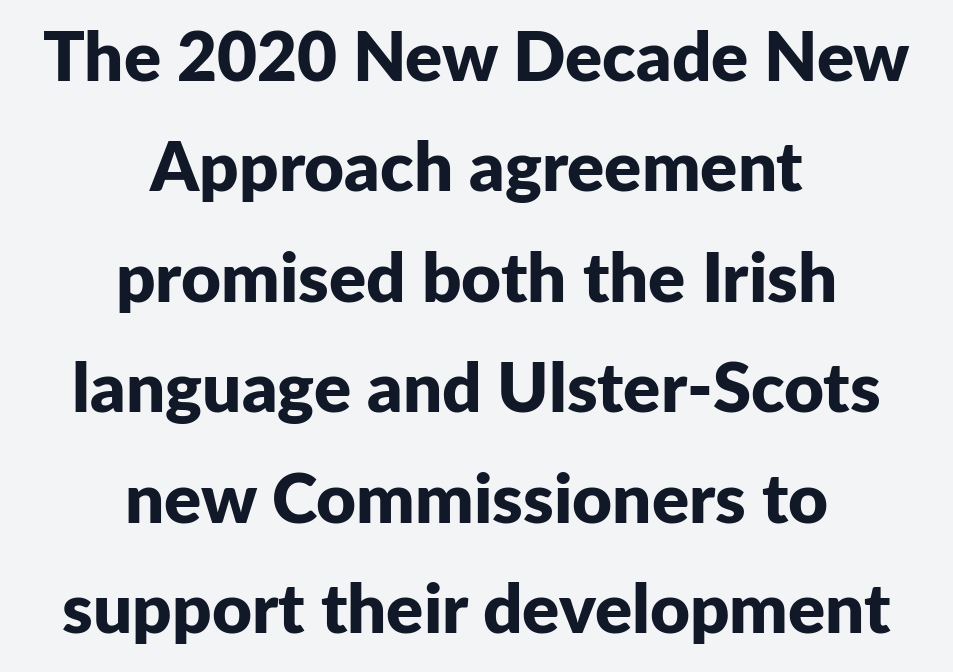
Q: Is the text bold? A: Yes.
Q: Is the text italic (slanted)? A: No, it is upright.
Q: Is the typeface a serif or a sans-serif typeface? A: Sans-serif.
Q: Is the text underlined? A: No.
Q: How is the paragraph aligned? A: Centered.
Q: Is the spacing between letters normal or unusually wide? A: Normal.
Q: Is the spacing between lines tight, normal or loose? A: Normal.
Q: Width (condensed, normal, or wide)? A: Normal.
Q: Stroke contrast? A: Low.
Q: x-height? A: Medium.
Q: Monospaced? A: No.
